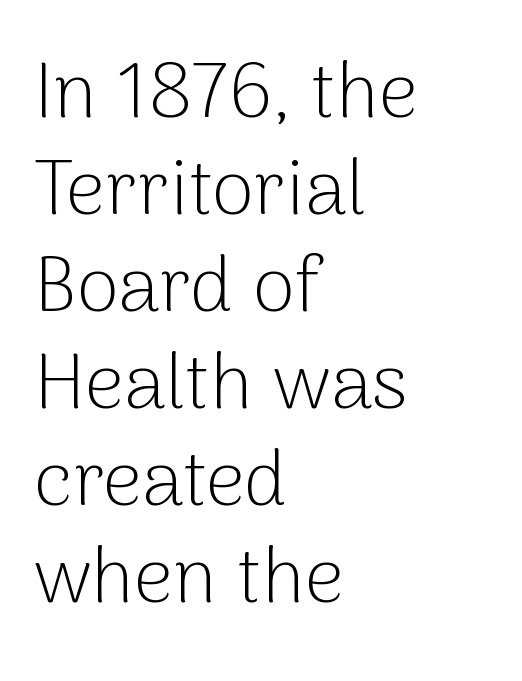
The image shows 77 px light sans-serif type, upright; set left-aligned, normal line spacing (1.26x), normal letter spacing, not underlined; low stroke contrast and a medium x-height.
